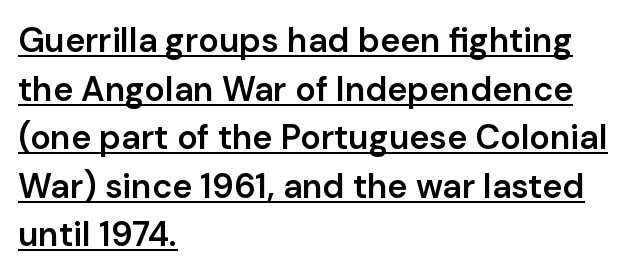
The image shows 34 px semibold sans-serif type, upright; set left-aligned, normal line spacing (1.43x), normal letter spacing, underlined; low stroke contrast and a medium x-height.
